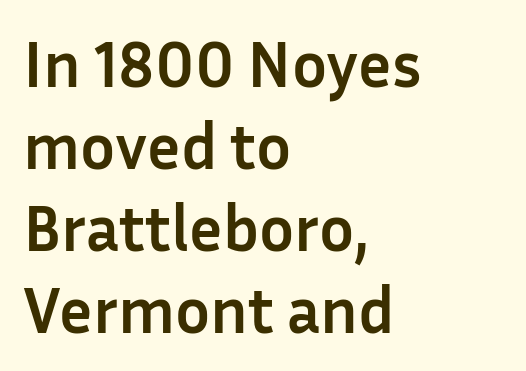
The image shows 65 px semibold sans-serif type, upright; set left-aligned, normal line spacing (1.26x), normal letter spacing, not underlined; low stroke contrast and a medium x-height.
